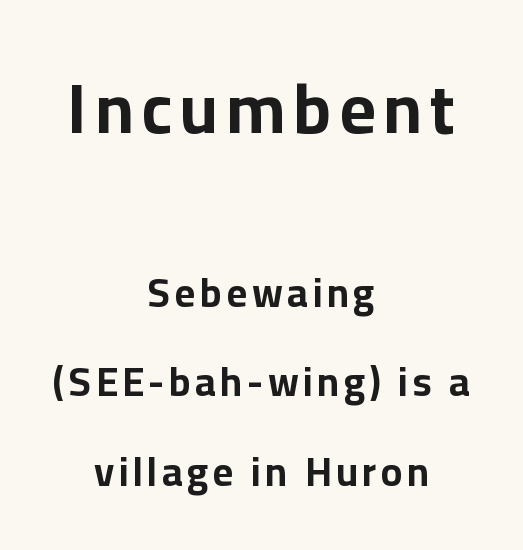
Q: Is the text bold? A: Yes.
Q: Is the text italic (slanted)? A: No, it is upright.
Q: Is the typeface a serif or a sans-serif typeface? A: Sans-serif.
Q: Is the text underlined? A: No.
Q: How is the paragraph aligned? A: Centered.
Q: Is the spacing between lines tight, normal or loose? A: Loose.
Q: Which block of text is set in a larger size, the first (top) or the second (bottom)? A: The first (top) one.
Q: Width (condensed, normal, or wide)? A: Normal.
Q: Stroke contrast? A: Low.
Q: x-height? A: Medium.
Q: Monospaced? A: No.
